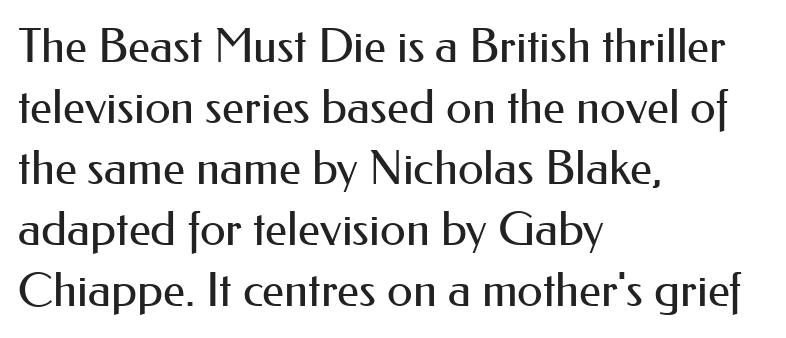
The horizontal fit of the characters is conventional and even. Think of a printed novel: that variable character pitch is what you see here. Nothing sits at the stroke ends, so this counts as sans-serif. The space beneath each line is pristine and unruled. The rendering uses a moderate line-height, typical for paragraphs.
